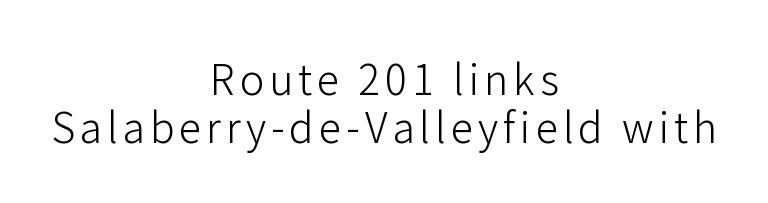
Q: Is the text bold? A: No.
Q: Is the text italic (slanted)? A: No, it is upright.
Q: Is the typeface a serif or a sans-serif typeface? A: Sans-serif.
Q: Is the text underlined? A: No.
Q: How is the paragraph aligned? A: Centered.
Q: Width (condensed, normal, or wide)? A: Normal.
Q: Stroke contrast? A: Low.
Q: x-height? A: Medium.
Q: Monospaced? A: No.
